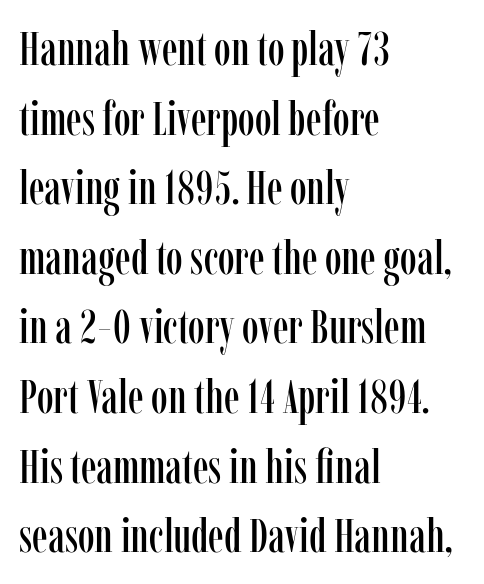
{"serif": "yes", "italic": "no", "width": "condensed", "stroke_contrast": "low", "x_height": "medium", "monospaced": "no", "underline": "no", "align": "left", "line_spacing": "normal", "line_spacing_ratio": 1.45, "letter_spacing": "normal", "letter_spacing_em": 0.0, "glyph_px": 48}
